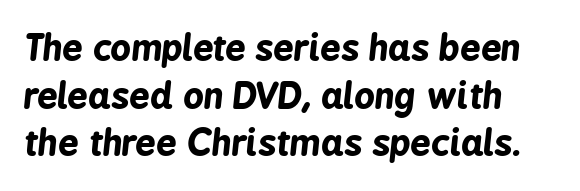
{"italic": "yes", "lean": "right", "slant_degrees": 6, "bold": "yes", "weight": "bold", "width": "condensed", "stroke_contrast": "low", "x_height": "medium", "monospaced": "no", "underline": "no", "line_spacing": "normal", "line_spacing_ratio": 1.32, "letter_spacing": "normal", "letter_spacing_em": 0.0, "glyph_px": 36}
